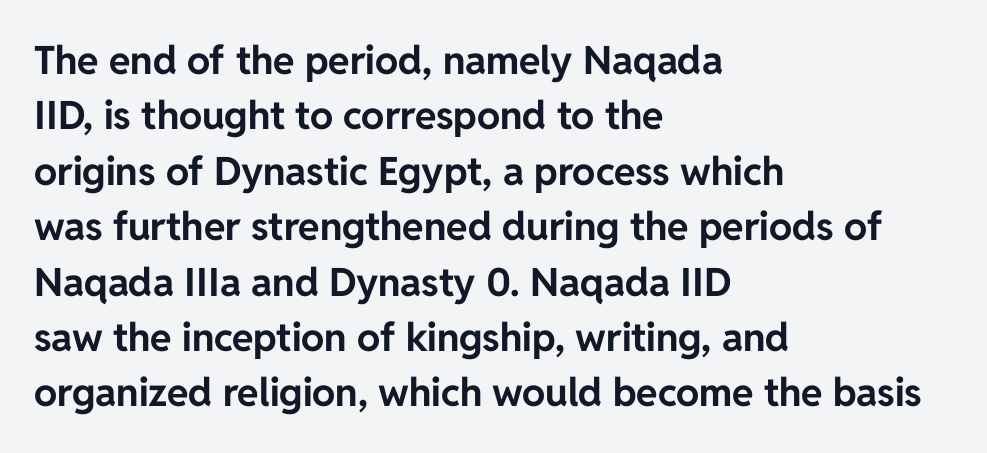
{"serif": "no", "italic": "no", "bold": "yes", "weight": "bold", "width": "normal", "stroke_contrast": "low", "x_height": "medium", "monospaced": "no", "underline": "no", "align": "left", "line_spacing": "normal", "line_spacing_ratio": 1.42, "letter_spacing": "normal", "letter_spacing_em": 0.0, "glyph_px": 39}
